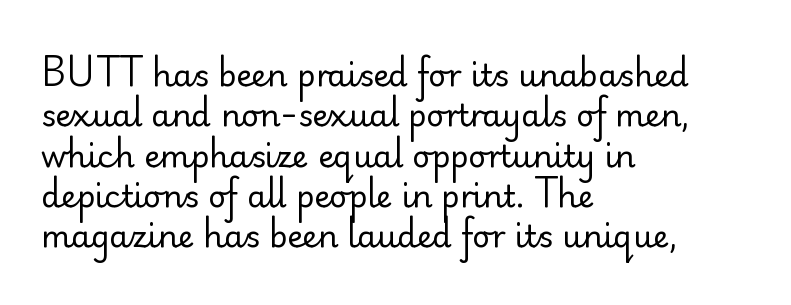
The image shows 31 px regular-weight sans-serif type, upright; set left-aligned, normal line spacing (1.3x), normal letter spacing, not underlined; low stroke contrast and a small x-height.
